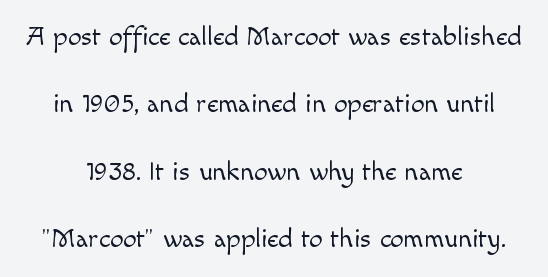
Q: Is the text bold? A: No.
Q: Is the text italic (slanted)? A: No, it is upright.
Q: Is the text underlined? A: No.
Q: How is the paragraph aligned? A: Centered.
Q: Is the spacing between letters normal or unusually wide? A: Normal.
Q: Is the spacing between lines tight, normal or loose? A: Loose.
